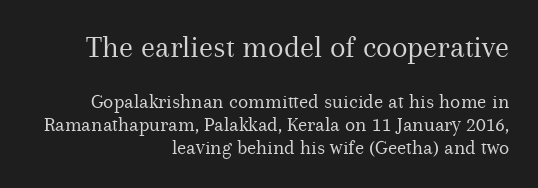
Horizontally, the lines are justified to the trailing edge only. The rendering keeps characters at their native spacing. The letterforms sit at book weight or below. A typesetter would call this leading minimal, almost set solid. Style check: upright. Block one is the big one; block two sits smaller underneath.
